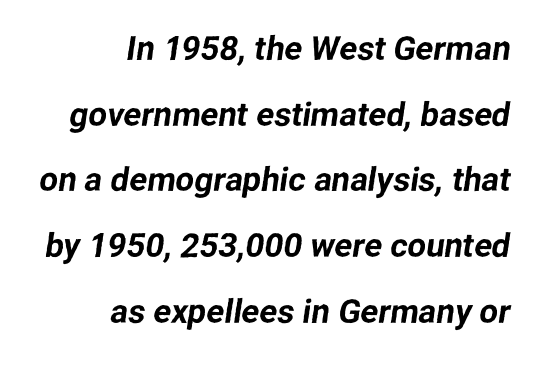
Q: Is the typeface a serif or a sans-serif typeface? A: Sans-serif.
Q: Is the text underlined? A: No.
Q: How is the paragraph aligned? A: Right-aligned.
Q: Is the spacing between letters normal or unusually wide? A: Normal.
Q: Is the spacing between lines tight, normal or loose? A: Loose.
Q: Width (condensed, normal, or wide)? A: Normal.
Q: Stroke contrast? A: Low.
Q: x-height? A: Medium.
Q: Monospaced? A: No.
